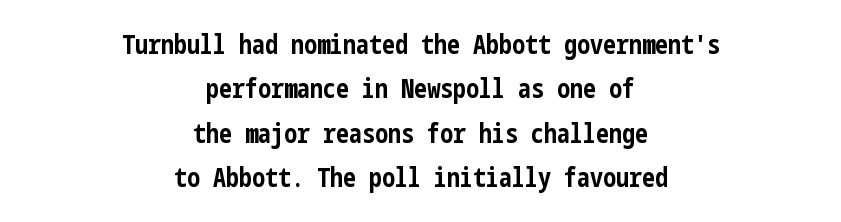
{"italic": "no", "bold": "yes", "underline": "no", "align": "center", "line_spacing_ratio": 1.71, "letter_spacing": "normal", "letter_spacing_em": 0.0, "glyph_px": 26}
